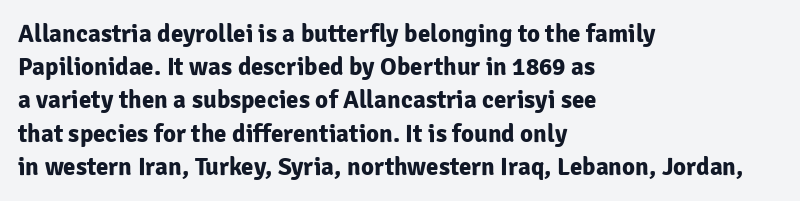
One-word summary of the alignment: left. Compared with an ordinary text face, these strokes are far heavier — a full bold. Interline gaps are of average width in this sample. Letter spacing: default. The baseline area is clear. The letters stand upright; this is a roman face.
